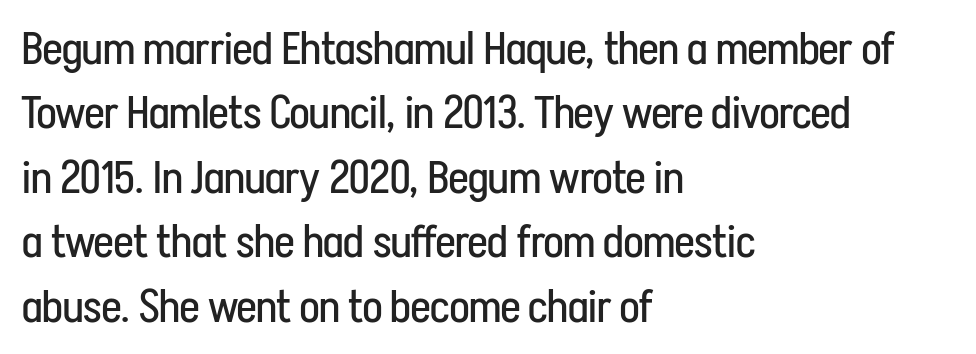
The image shows 46 px regular-weight, condensed sans-serif type, upright; set left-aligned, normal line spacing (1.4x), normal letter spacing, not underlined; low stroke contrast and a medium x-height.
